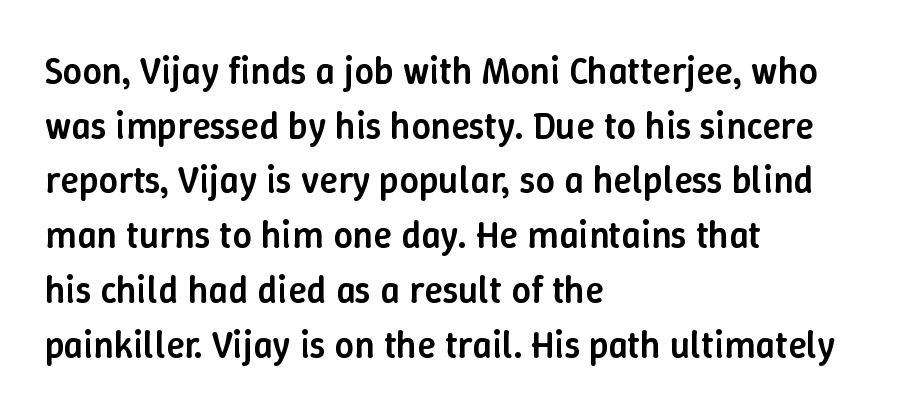
Q: Is the text bold? A: Semi-bold.
Q: Is the text italic (slanted)? A: No, it is upright.
Q: Is the text underlined? A: No.
Q: How is the paragraph aligned? A: Left-aligned.
Q: Is the spacing between letters normal or unusually wide? A: Normal.
Q: Is the spacing between lines tight, normal or loose? A: Normal.
Q: Width (condensed, normal, or wide)? A: Normal.
Q: Stroke contrast? A: Low.
Q: x-height? A: Medium.
Q: Monospaced? A: No.
